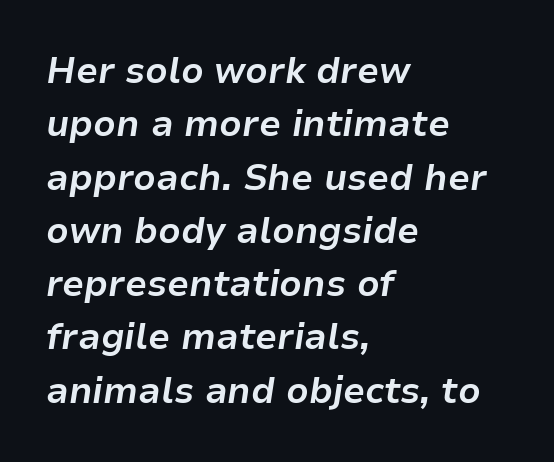
{"italic": "yes", "lean": "right", "slant_degrees": 9, "bold": "yes", "weight": "bold", "width": "normal", "stroke_contrast": "low", "x_height": "medium", "monospaced": "no", "underline": "no", "align": "left", "line_spacing": "normal", "line_spacing_ratio": 1.48, "letter_spacing": "normal", "letter_spacing_em": 0.0, "glyph_px": 36}
